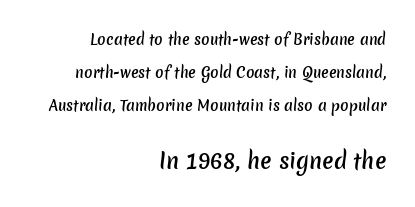
Is the letter spacing exaggerated? No — it looks like the ordinary default. Type size steps up from the first block to the second. Right-aligned paragraph, ragged on the left. Bare-footed words on every line.
